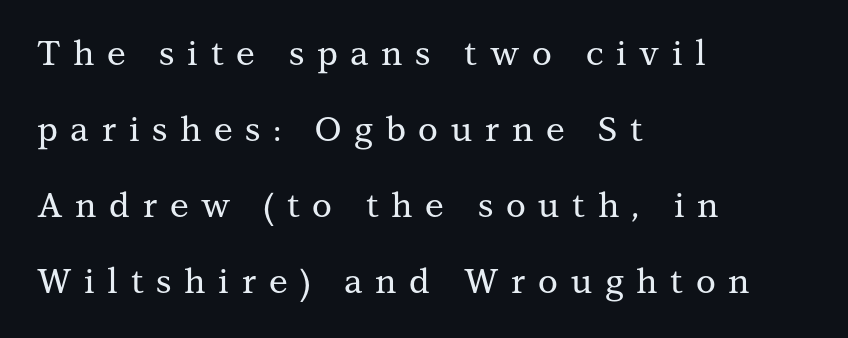
Reading down the block, your eye returns to a fixed left position each line. Think of a printed novel: that variable character pitch is what you see here. Stroke terminals: seriffed. The lettering stays uniformly vertical, giving the passage a roman look. Bare-footed words on every line. Is the letter spacing exaggerated? Yes — the characters are pushed far apart.
